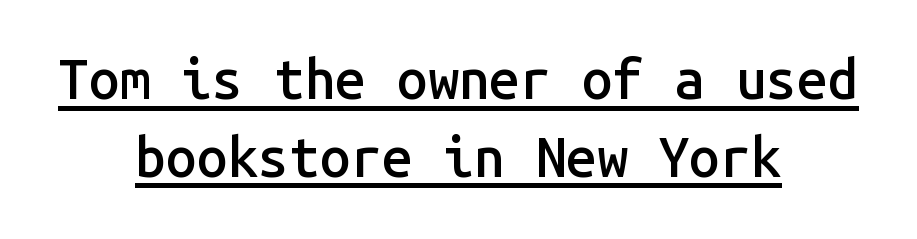
The lines in this sample share a center point and differ in where they start and stop. Somebody hit Ctrl+U on this one — the words are underlined. The lettering holds an erect, upright posture throughout. The designer left line spacing at the default. These lines are rendered in a fixed-pitch font. This sample uses a sans-serif face.
